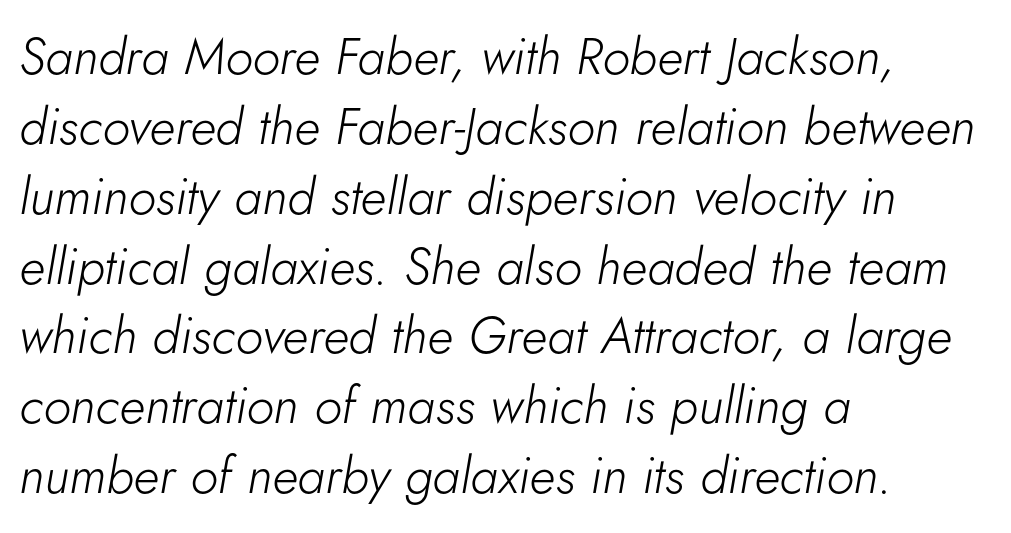
The image shows 51 px light type, italic (leaning right); set left-aligned, normal line spacing (1.37x), normal letter spacing, not underlined; low stroke contrast and a small x-height.
